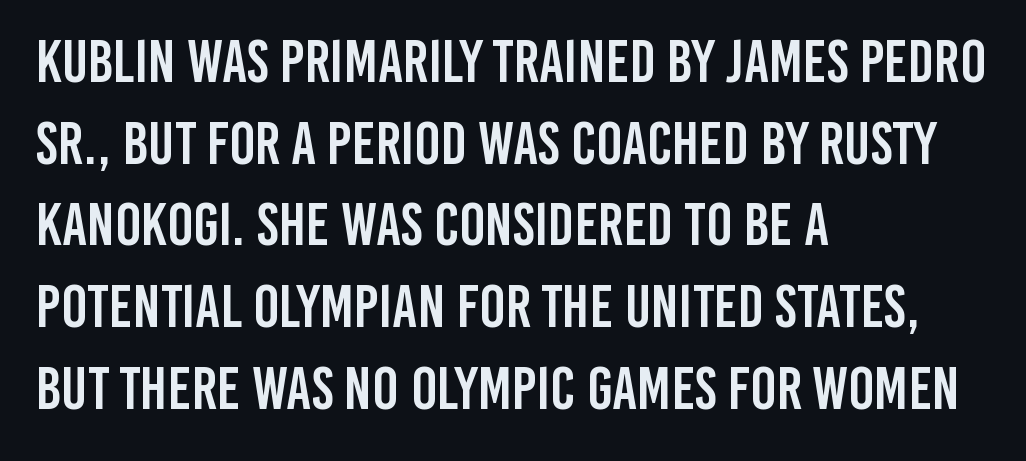
Notice how the passage keeps a crisp vertical edge on the left only. This sample uses plain, unmodified letter spacing. Each letter keeps its own natural width here, so spacing adapts to shape. Does the leading feel generous? No, just average. Ordinary non-slanted type is in use.
